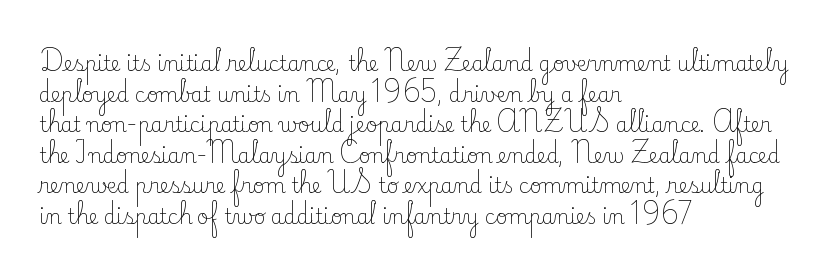
The image shows 20 px text type, upright; set left-aligned, normal line spacing (1.53x), normal letter spacing, not underlined.
